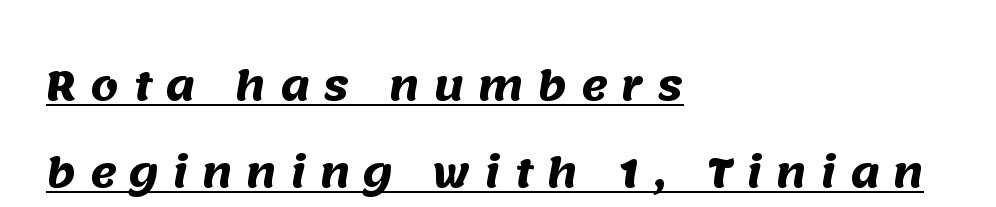
{"serif": "no", "bold": "yes", "weight": "heavy", "width": "normal", "stroke_contrast": "medium", "x_height": "large", "monospaced": "no", "underline": "yes", "align": "left", "line_spacing": "loose", "line_spacing_ratio": 2.17, "letter_spacing": "wide", "letter_spacing_em": 0.35, "glyph_px": 40}
